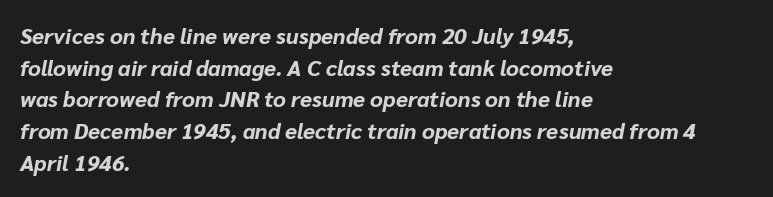
Q: Is the text bold? A: Yes.
Q: Is the text italic (slanted)? A: Yes, it leans right by about 10 degrees.
Q: Is the text underlined? A: No.
Q: How is the paragraph aligned? A: Left-aligned.
Q: Is the spacing between letters normal or unusually wide? A: Normal.
Q: Is the spacing between lines tight, normal or loose? A: Normal.
